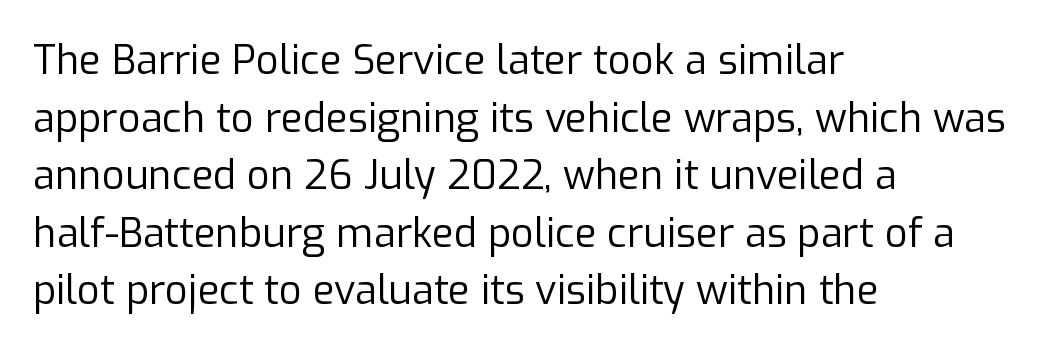
There is no visible air inserted between adjacent glyphs. This sample is left-justified, so line endings fall wherever the words run out. Unlike a traditional serif, this face leaves its strokes unadorned. Words float on clear page, feet unadorned. The letters advance in unequal steps, a hallmark of proportional type.
